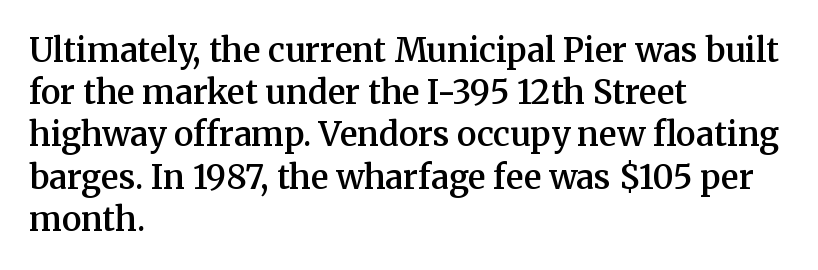
Q: Is the text bold? A: Semi-bold.
Q: Is the text italic (slanted)? A: No, it is upright.
Q: Is the typeface a serif or a sans-serif typeface? A: Serif.
Q: Is the text underlined? A: No.
Q: How is the paragraph aligned? A: Left-aligned.
Q: Is the spacing between letters normal or unusually wide? A: Normal.
Q: Is the spacing between lines tight, normal or loose? A: Normal.
Q: Width (condensed, normal, or wide)? A: Normal.
Q: Stroke contrast? A: Medium.
Q: x-height? A: Medium.
Q: Monospaced? A: No.
